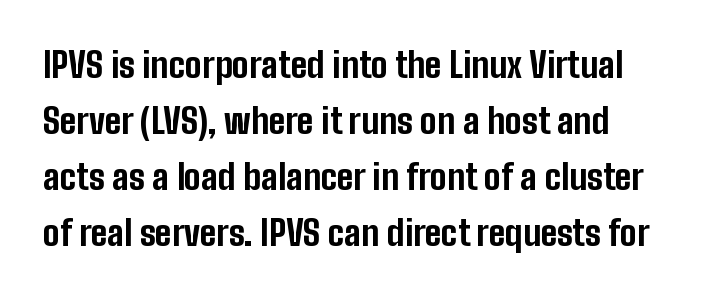
{"serif": "no", "italic": "no", "bold": "yes", "weight": "bold", "width": "condensed", "stroke_contrast": "low", "x_height": "medium", "monospaced": "no", "underline": "no", "line_spacing": "normal", "line_spacing_ratio": 1.6, "letter_spacing": "normal", "letter_spacing_em": 0.0, "glyph_px": 35}
